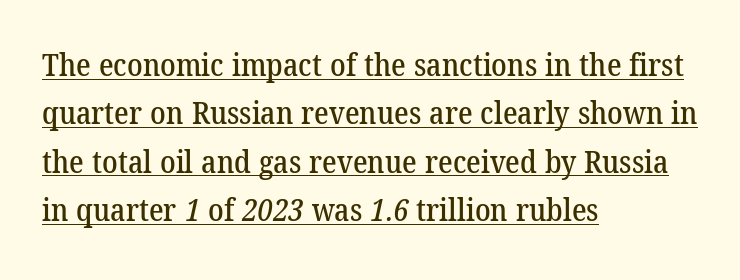
A classic flush-left, rag-right setting is used for this passage. Honestly, the underline is the first thing you notice here. Summary of vertical rhythm: regular, with standard interline spacing. Spacing between characters is what you'd get straight out of the box. Does the type have serifs? Yes, each stem ends in a small foot.
